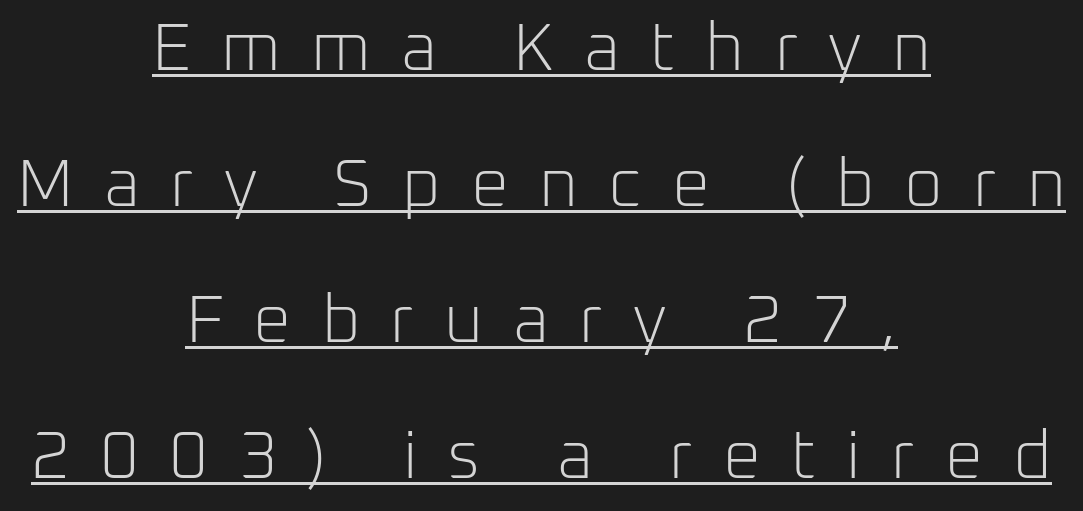
The string is rendered with underlining switched on. Look at the bottom of the vertical strokes: they stop flat, with no serifs. Each line is balanced around a shared central axis. Heaviness? Minimal to ordinary, like unemphasized prose. Each letter keeps its own natural width here, so spacing adapts to shape. Style check: upright.
